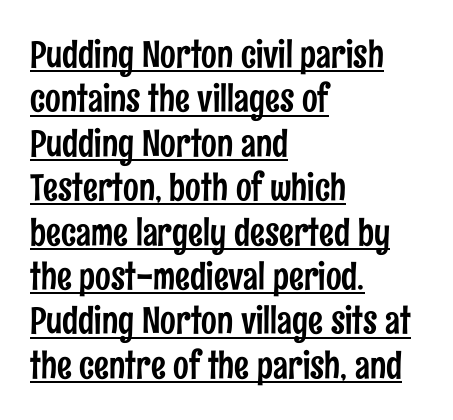
The image shows 37 px condensed sans-serif type, upright; set left-aligned, line spacing 1.2x, normal letter spacing, underlined; low stroke contrast and a medium x-height.
